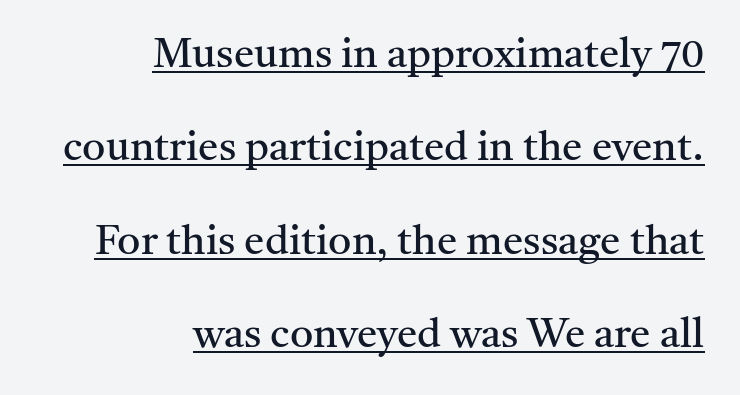
{"serif": "yes", "italic": "no", "bold": "no", "weight": "regular", "width": "normal", "stroke_contrast": "medium", "x_height": "medium", "monospaced": "no", "underline": "yes", "align": "right", "line_spacing": "loose", "line_spacing_ratio": 2.28, "letter_spacing": "normal", "letter_spacing_em": 0.0, "glyph_px": 41}
